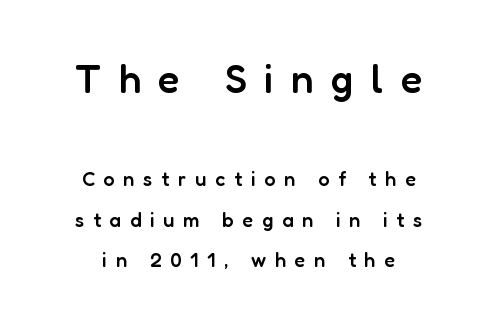
The image shows 40 px semibold sans-serif type, upright; set loose line spacing (2.01x), unusually wide letter spacing (+0.44 em), not underlined; the first (top) block is 2.0x larger; low stroke contrast and a medium x-height.
